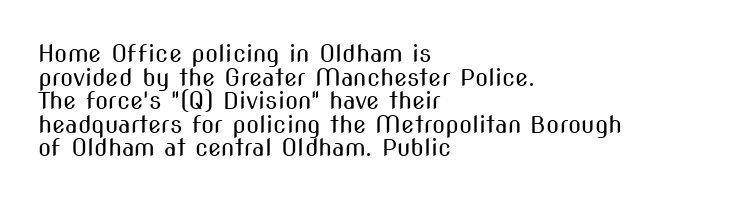
Posture: upright roman. Line starts are locked; line ends wander. Each stroke keeps to a modest, everyday thickness or less. Descender tails drop into unmarked territory.
